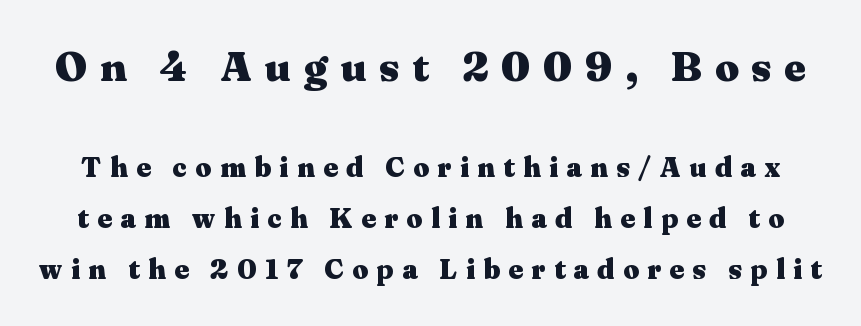
The image shows 42 px heavy, wide serif type, upright; set line spacing 1.82x, unusually wide letter spacing (+0.3 em), not underlined; the first (top) block is 1.5x larger; medium stroke contrast and a medium x-height.
